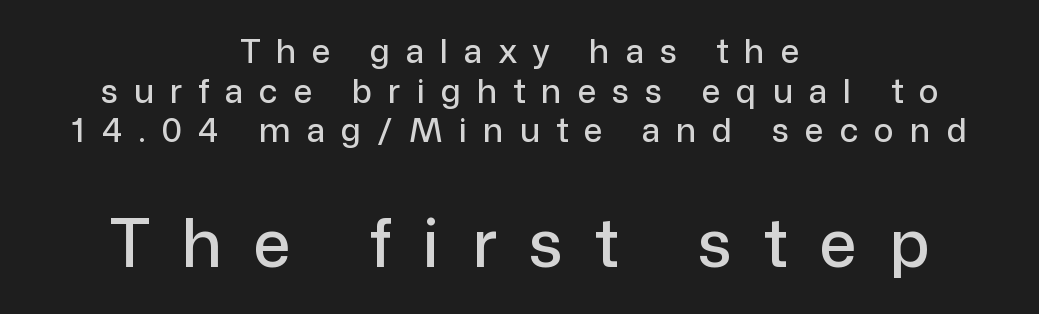
Q: Is the text italic (slanted)? A: No, it is upright.
Q: Is the typeface a serif or a sans-serif typeface? A: Sans-serif.
Q: Is the text underlined? A: No.
Q: How is the paragraph aligned? A: Centered.
Q: Is the spacing between letters normal or unusually wide? A: Unusually wide.
Q: Which block of text is set in a larger size, the first (top) or the second (bottom)? A: The second (bottom) one.
Q: Width (condensed, normal, or wide)? A: Normal.
Q: Stroke contrast? A: Low.
Q: x-height? A: Medium.
Q: Monospaced? A: No.
